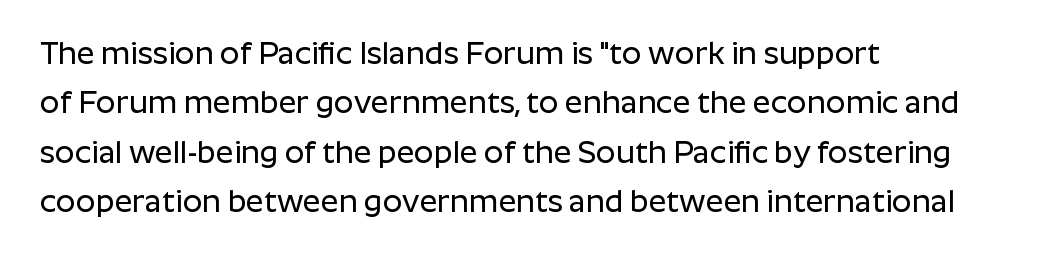
{"serif": "no", "italic": "no", "width": "normal", "stroke_contrast": "low", "x_height": "medium", "monospaced": "no", "underline": "no", "align": "left", "line_spacing": "normal", "line_spacing_ratio": 1.59, "letter_spacing": "normal", "letter_spacing_em": 0.0, "glyph_px": 31}
